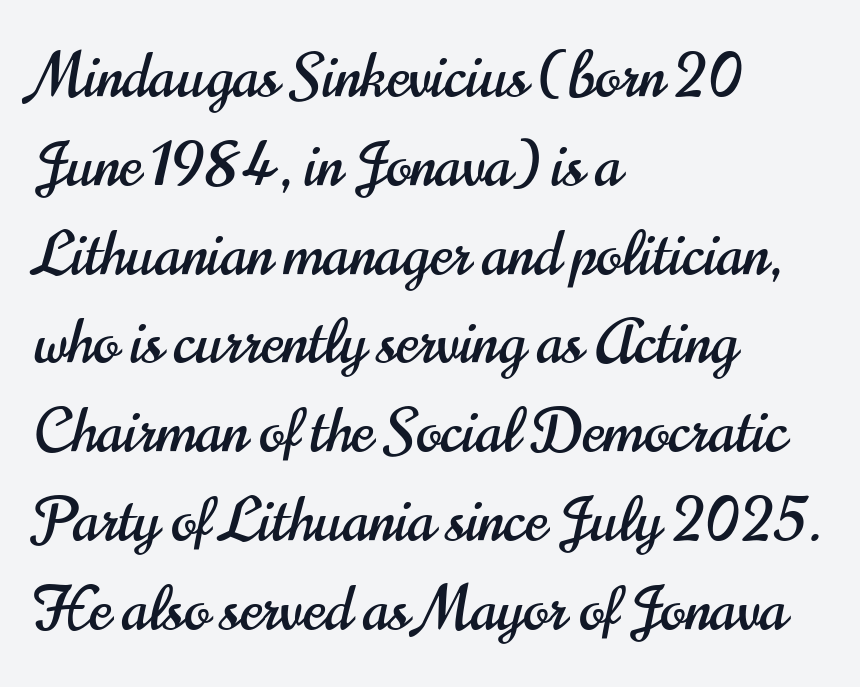
{"serif": "no", "width": "condensed", "stroke_contrast": "high", "x_height": "small", "monospaced": "no", "underline": "no", "align": "left", "line_spacing": "normal", "line_spacing_ratio": 1.48, "letter_spacing": "normal", "letter_spacing_em": 0.0, "glyph_px": 60}
